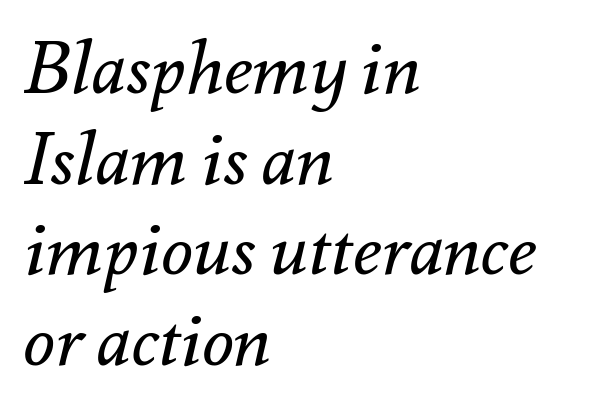
{"italic": "yes", "lean": "right", "slant_degrees": 12, "bold": "no", "weight": "regular", "width": "normal", "stroke_contrast": "medium", "x_height": "small", "monospaced": "no", "underline": "no", "align": "left", "line_spacing_ratio": 1.24, "letter_spacing": "normal", "letter_spacing_em": 0.0, "glyph_px": 73}
